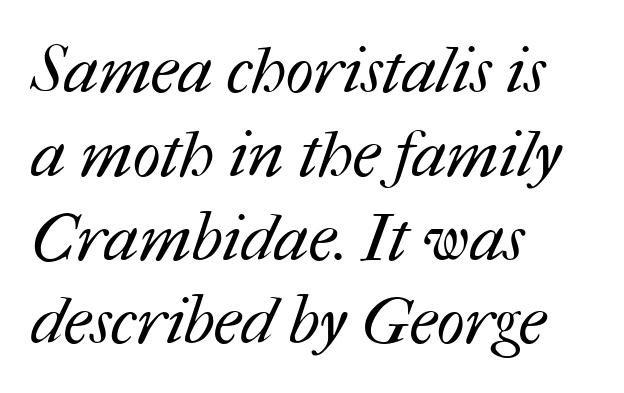
Letters have the restrained weight of plain body copy at most. The passage shown stacks its lines at a standard gap. Character widths vary here, with narrow letters taking less room than wide ones. Teacher's note: observe the even left margin — that is flush-left alignment. Just letters on the line, the space beneath them empty. This sample uses plain, unmodified letter spacing.
